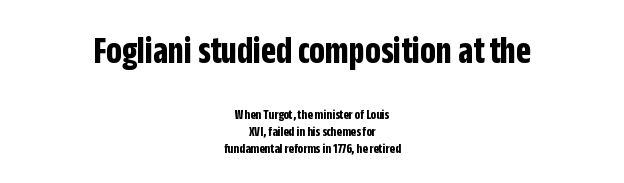
Typographically, this falls in the sans-serif category. Here the first block reads like a headline and the second like body copy. Thick stems and heavy bowls — unmistakably bold. The typesetter chose a symmetrical, centered arrangement here. Character widths vary here, with narrow letters taking less room than wide ones.
